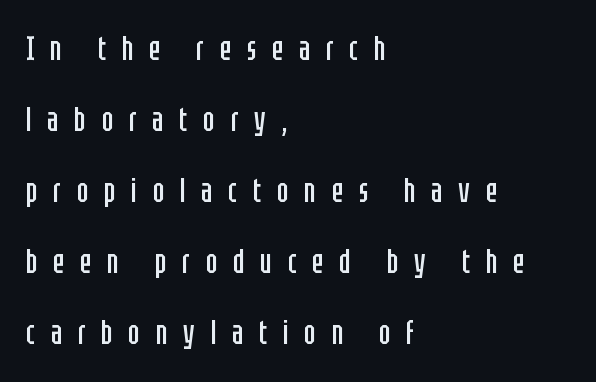
A clean baseline with only descenders dipping below it. You can tell it's not italic because the verticals are truly vertical. Nothing sits at the stroke ends, so this counts as sans-serif. Spacing verdict: proportional, widths tailored to each character. Stems here are at most as thick as an everyday book face. A typesetter would call this leading open, well beyond the default.
